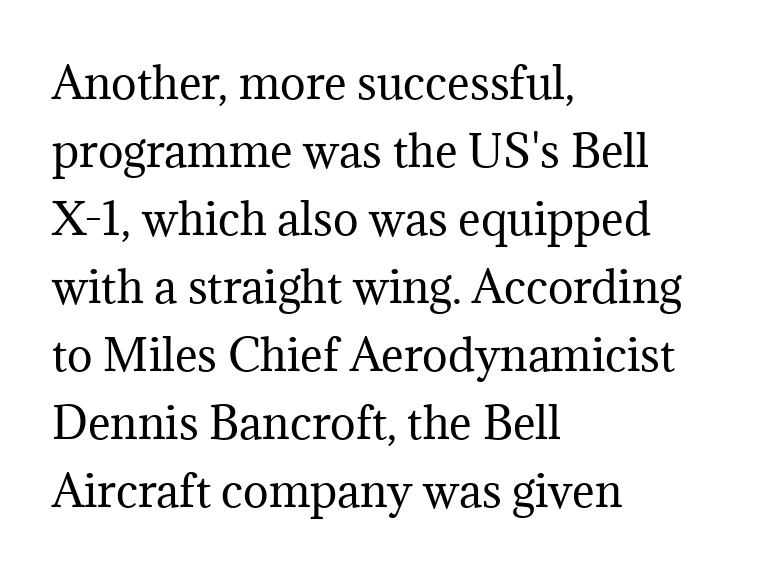
{"serif": "yes", "italic": "no", "bold": "no", "weight": "regular", "width": "normal", "stroke_contrast": "medium", "x_height": "medium", "monospaced": "no", "underline": "no", "align": "left", "line_spacing": "normal", "line_spacing_ratio": 1.58, "letter_spacing": "normal", "letter_spacing_em": 0.0, "glyph_px": 43}
